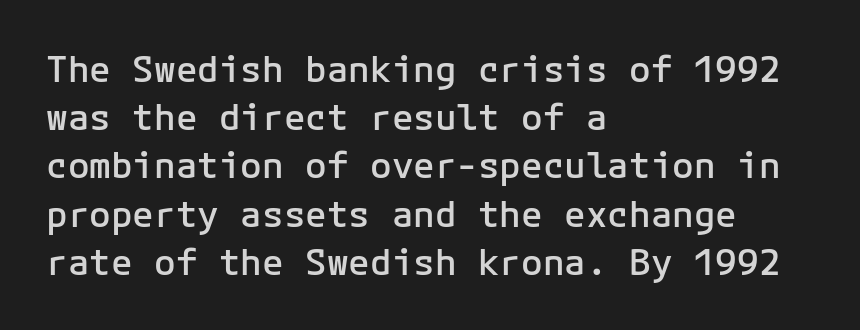
Q: Is the text bold? A: Semi-bold.
Q: Is the text italic (slanted)? A: No, it is upright.
Q: Is the typeface a serif or a sans-serif typeface? A: Sans-serif.
Q: Is the text underlined? A: No.
Q: How is the paragraph aligned? A: Left-aligned.
Q: Is the spacing between letters normal or unusually wide? A: Normal.
Q: Is the spacing between lines tight, normal or loose? A: Normal.
Q: Width (condensed, normal, or wide)? A: Normal.
Q: Stroke contrast? A: Low.
Q: x-height? A: Medium.
Q: Monospaced? A: Yes.
